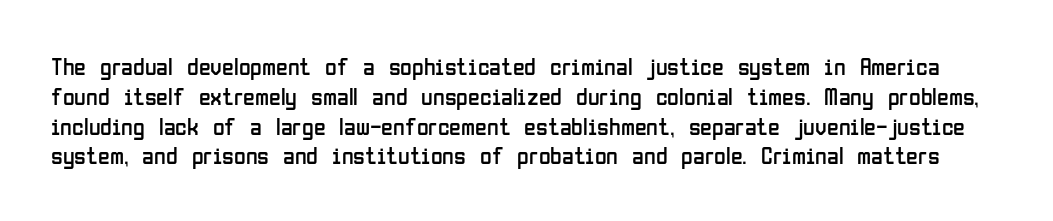
Q: Is the text bold? A: No.
Q: Is the text italic (slanted)? A: No, it is upright.
Q: Is the text underlined? A: No.
Q: Is the spacing between letters normal or unusually wide? A: Normal.
